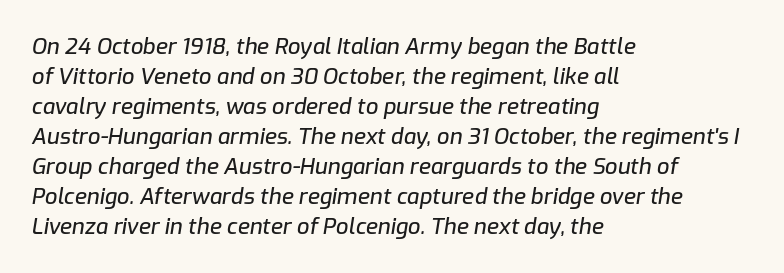
Q: Is the text italic (slanted)? A: Yes, it leans right by about 9 degrees.
Q: Is the text underlined? A: No.
Q: How is the paragraph aligned? A: Left-aligned.
Q: Is the spacing between letters normal or unusually wide? A: Normal.
Q: Is the spacing between lines tight, normal or loose? A: Normal.
